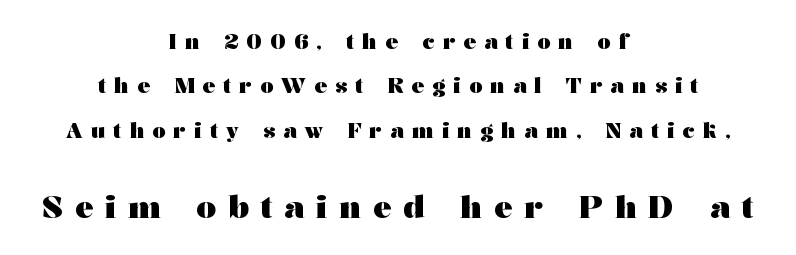
Q: Is the text bold? A: Yes.
Q: Is the text italic (slanted)? A: No, it is upright.
Q: Is the typeface a serif or a sans-serif typeface? A: Serif.
Q: Is the text underlined? A: No.
Q: How is the paragraph aligned? A: Centered.
Q: Is the spacing between letters normal or unusually wide? A: Unusually wide.
Q: Is the spacing between lines tight, normal or loose? A: Loose.
Q: Which block of text is set in a larger size, the first (top) or the second (bottom)? A: The second (bottom) one.
Q: Width (condensed, normal, or wide)? A: Wide.
Q: Stroke contrast? A: Medium.
Q: x-height? A: Medium.
Q: Monospaced? A: No.
